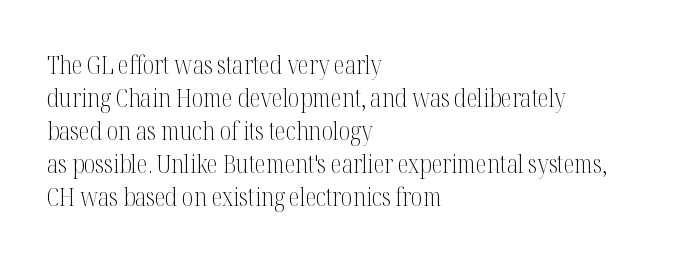
Q: Is the text bold? A: No.
Q: Is the text italic (slanted)? A: No, it is upright.
Q: Is the text underlined? A: No.
Q: How is the paragraph aligned? A: Left-aligned.
Q: Is the spacing between letters normal or unusually wide? A: Normal.
Q: Is the spacing between lines tight, normal or loose? A: Normal.
